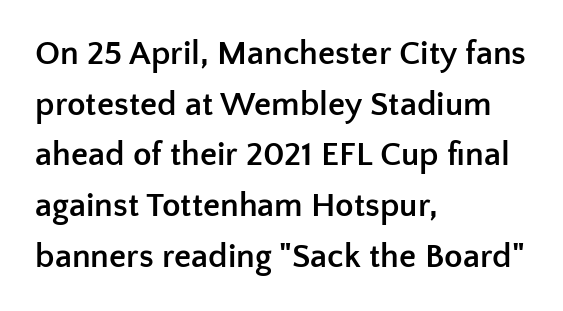
Q: Is the text bold? A: Yes.
Q: Is the text italic (slanted)? A: No, it is upright.
Q: Is the typeface a serif or a sans-serif typeface? A: Sans-serif.
Q: Is the text underlined? A: No.
Q: How is the paragraph aligned? A: Left-aligned.
Q: Is the spacing between letters normal or unusually wide? A: Normal.
Q: Is the spacing between lines tight, normal or loose? A: Normal.
Q: Width (condensed, normal, or wide)? A: Normal.
Q: Stroke contrast? A: Low.
Q: x-height? A: Medium.
Q: Monospaced? A: No.
